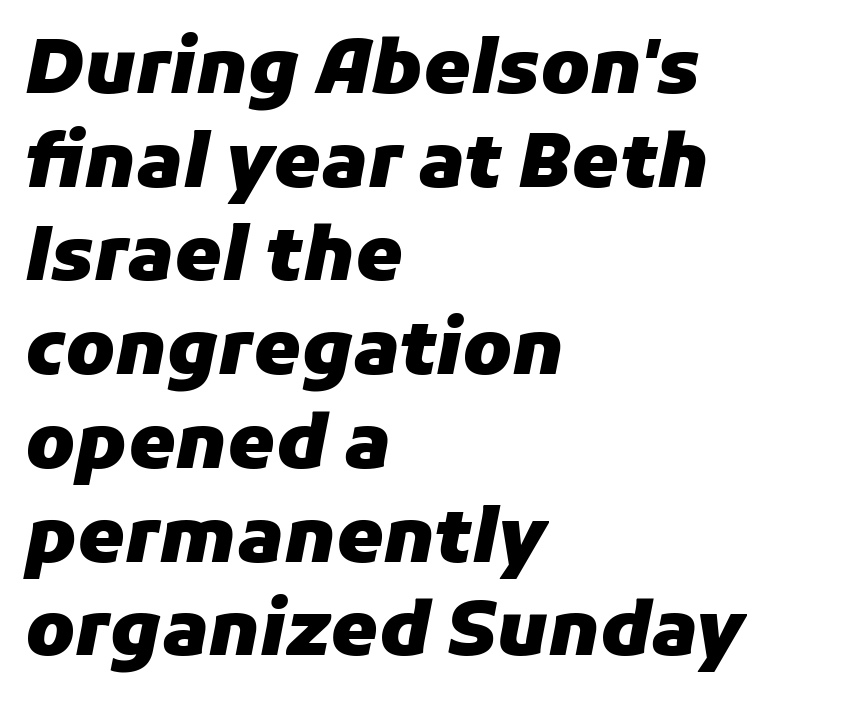
Q: Is the text bold? A: Yes.
Q: Is the text italic (slanted)? A: Yes, it leans right by about 11 degrees.
Q: Is the text underlined? A: No.
Q: How is the paragraph aligned? A: Left-aligned.
Q: Is the spacing between letters normal or unusually wide? A: Normal.
Q: Is the spacing between lines tight, normal or loose? A: Normal.
Q: Width (condensed, normal, or wide)? A: Normal.
Q: Stroke contrast? A: Low.
Q: x-height? A: Medium.
Q: Monospaced? A: No.
